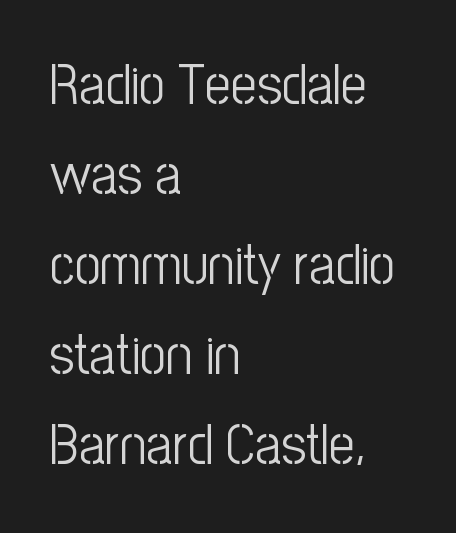
The image shows 57 px light, condensed sans-serif type, upright; set left-aligned, normal line spacing (1.58x), normal letter spacing, not underlined; low stroke contrast and a medium x-height.
